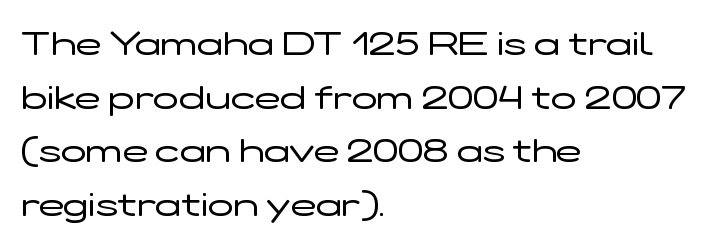
The image shows 34 px regular-weight, wide sans-serif type, upright; set left-aligned, normal line spacing (1.58x), normal letter spacing, not underlined; low stroke contrast and a medium x-height.
